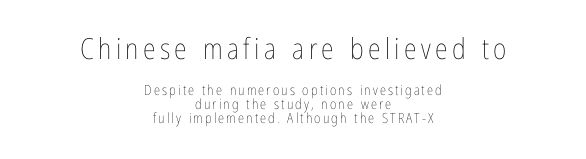
The image shows 29 px thin, condensed type, upright; set centered, tight line spacing (1.0x), not underlined; the first (top) block is 2.07x larger; low stroke contrast and a medium x-height.
